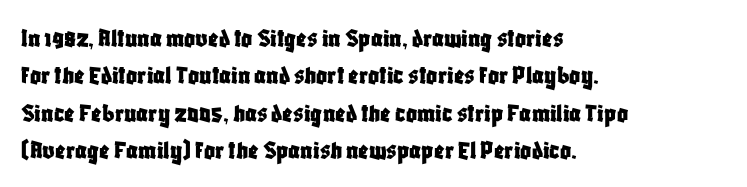
Q: Is the text italic (slanted)? A: No, it is upright.
Q: Is the text underlined? A: No.
Q: How is the paragraph aligned? A: Left-aligned.
Q: Is the spacing between letters normal or unusually wide? A: Normal.
Q: Is the spacing between lines tight, normal or loose? A: Normal.
